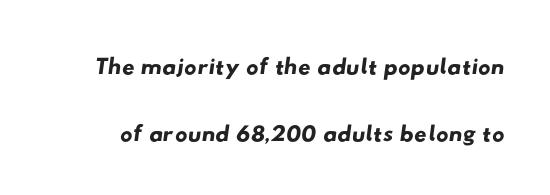
Q: Is the typeface a serif or a sans-serif typeface? A: Sans-serif.
Q: Is the text underlined? A: No.
Q: Is the spacing between letters normal or unusually wide? A: Normal.
Q: Is the spacing between lines tight, normal or loose? A: Loose.
Q: Width (condensed, normal, or wide)? A: Wide.
Q: Stroke contrast? A: Low.
Q: x-height? A: Small.
Q: Monospaced? A: No.
